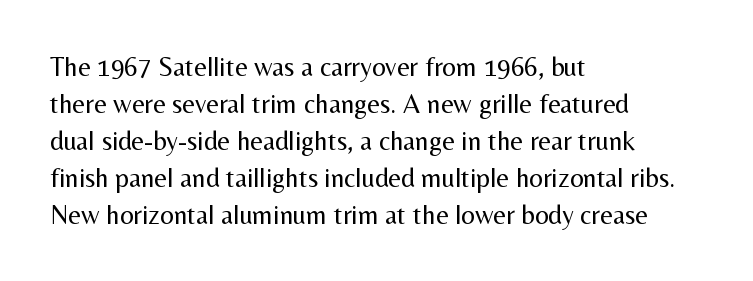
Q: Is the text bold? A: No.
Q: Is the text italic (slanted)? A: No, it is upright.
Q: Is the text underlined? A: No.
Q: How is the paragraph aligned? A: Left-aligned.
Q: Is the spacing between letters normal or unusually wide? A: Normal.
Q: Is the spacing between lines tight, normal or loose? A: Normal.
